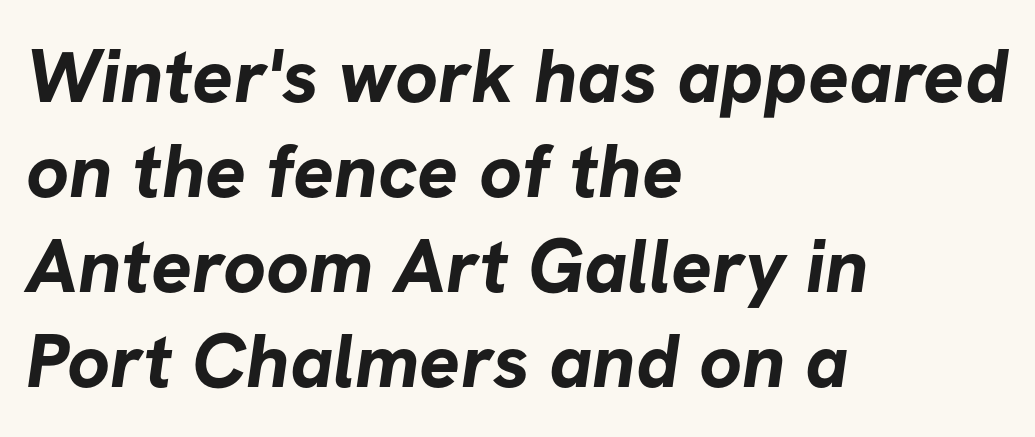
The typesetting leans heavy: a genuine bold. Any mark beneath the type? The region is blank. Letterform terminals end flat and unadorned throughout the passage. Inter-character spacing is left at the font's built-in metrics. The rendering anchors every line to the left-hand side. This sample has the flowing, uneven cadence of proportional lettering.
